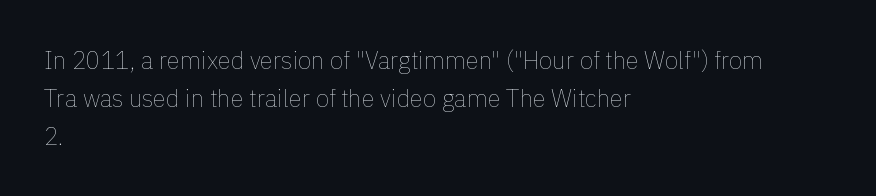
Caption: standard tracking, unaltered. How would I describe the line gaps? Plain and ordinary. Notice how the stems are strictly vertical — no italics here. The typeface has the unassuming heft of standard copy or less. The lines are quadded left.
